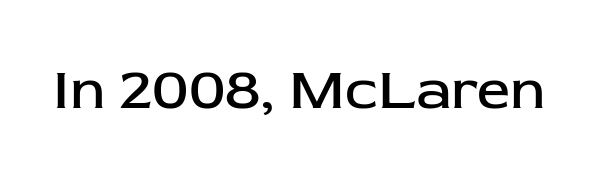
These lines are composed in type without serifs. The zone under the glyphs is completely vacant. Glyph-to-glyph distance matches everyday printed text. You could not count columns in this text — the font is proportionally spaced. In terms of posture, this sample is upright.
